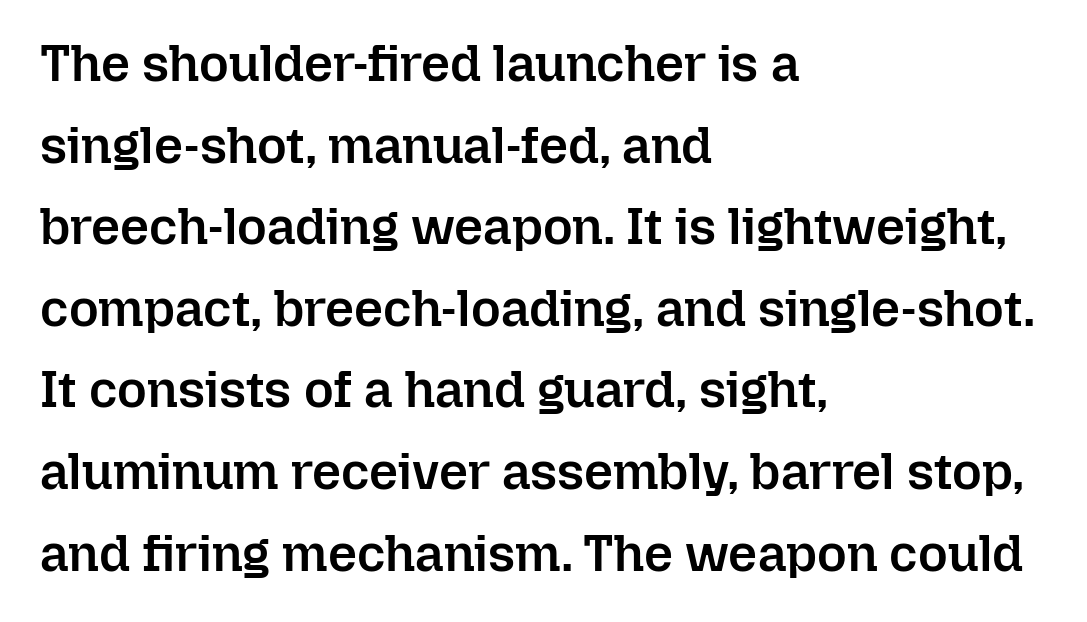
The image shows 51 px semibold type, upright; set left-aligned, normal line spacing (1.6x), normal letter spacing, not underlined; low stroke contrast and a medium x-height.
